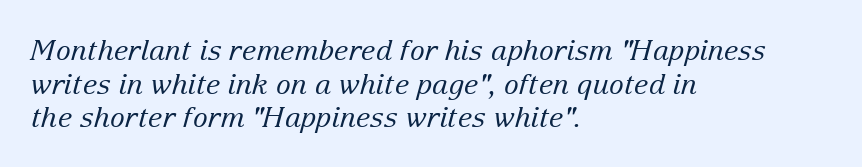
{"serif": "yes", "italic": "yes", "lean": "right", "slant_degrees": 15, "bold": "no", "weight": "regular", "width": "normal", "stroke_contrast": "low", "x_height": "medium", "monospaced": "no", "underline": "no", "align": "left", "line_spacing_ratio": 1.2, "letter_spacing": "normal", "letter_spacing_em": 0.0, "glyph_px": 28}
